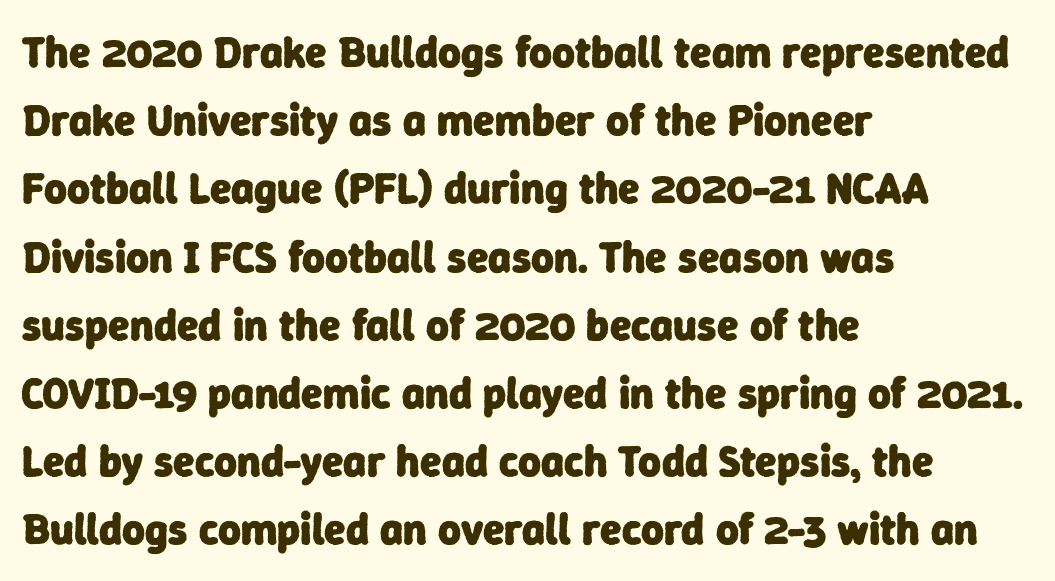
Q: Is the text bold? A: Yes.
Q: Is the typeface a serif or a sans-serif typeface? A: Sans-serif.
Q: Is the text underlined? A: No.
Q: How is the paragraph aligned? A: Left-aligned.
Q: Is the spacing between letters normal or unusually wide? A: Normal.
Q: Is the spacing between lines tight, normal or loose? A: Normal.
Q: Width (condensed, normal, or wide)? A: Normal.
Q: Stroke contrast? A: Low.
Q: x-height? A: Medium.
Q: Monospaced? A: No.
